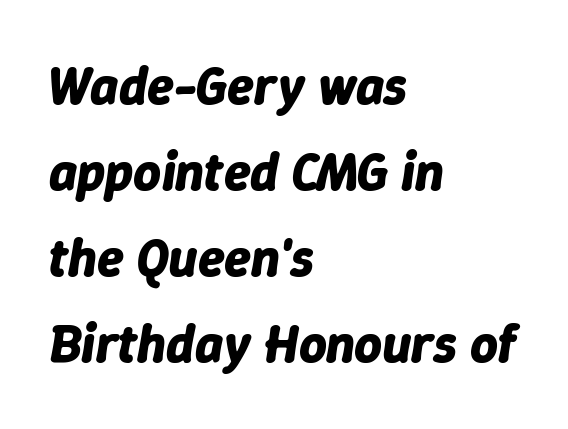
{"italic": "yes", "lean": "right", "slant_degrees": 9, "bold": "yes", "weight": "bold", "width": "normal", "stroke_contrast": "low", "x_height": "medium", "monospaced": "no", "underline": "no", "align": "left", "line_spacing": "normal", "line_spacing_ratio": 1.59, "letter_spacing": "normal", "letter_spacing_em": 0.0, "glyph_px": 54}
